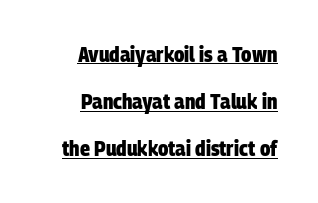
Q: Is the text bold? A: Yes.
Q: Is the text underlined? A: Yes.
Q: How is the paragraph aligned? A: Right-aligned.
Q: Is the spacing between letters normal or unusually wide? A: Normal.
Q: Is the spacing between lines tight, normal or loose? A: Loose.
